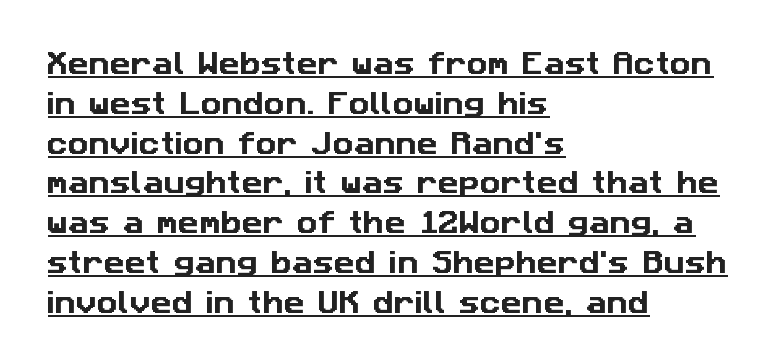
The lines in this sample share a left origin and differ only in where they stop. Compared with undecorated copy, this sample adds a rule below the words. Baseline-to-baseline distance is the conventional proportion of letter height. Characters follow at the spacing the type designer built in.
